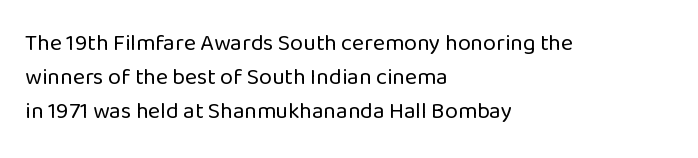
The image shows 23 px text type, upright; set left-aligned, normal line spacing (1.47x), normal letter spacing, not underlined.
